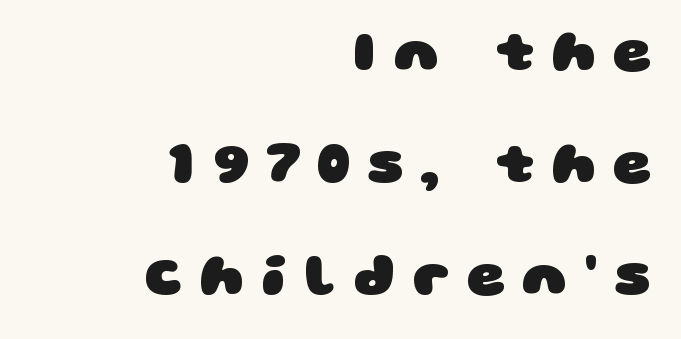
{"serif": "no", "bold": "yes", "weight": "heavy", "width": "wide", "stroke_contrast": "low", "x_height": "large", "monospaced": "no", "underline": "no", "align": "right", "line_spacing_ratio": 1.87, "letter_spacing": "wide", "letter_spacing_em": 0.29, "glyph_px": 60}
